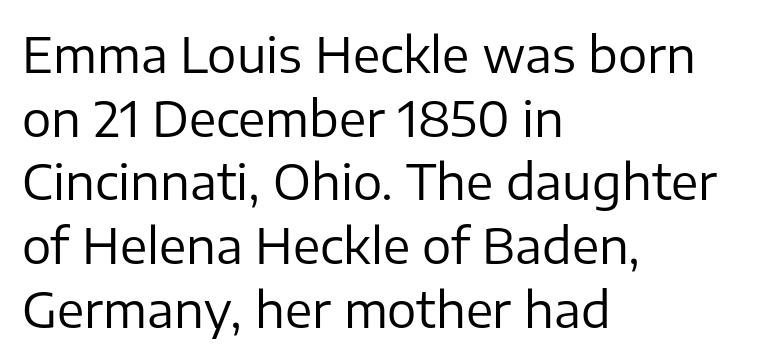
{"serif": "no", "italic": "no", "bold": "no", "weight": "regular", "width": "normal", "stroke_contrast": "low", "x_height": "medium", "monospaced": "no", "underline": "no", "align": "left", "line_spacing": "normal", "line_spacing_ratio": 1.3, "letter_spacing": "normal", "letter_spacing_em": 0.0, "glyph_px": 49}
